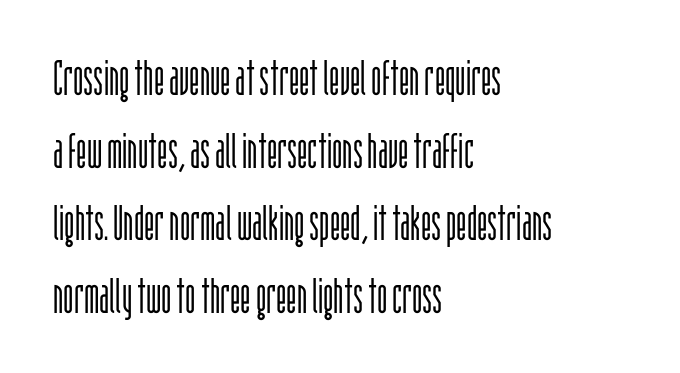
{"serif": "no", "italic": "no", "bold": "no", "weight": "light", "width": "condensed", "stroke_contrast": "low", "x_height": "large", "monospaced": "no", "underline": "no", "align": "left", "line_spacing": "normal", "line_spacing_ratio": 1.48, "letter_spacing": "normal", "letter_spacing_em": 0.0, "glyph_px": 49}
